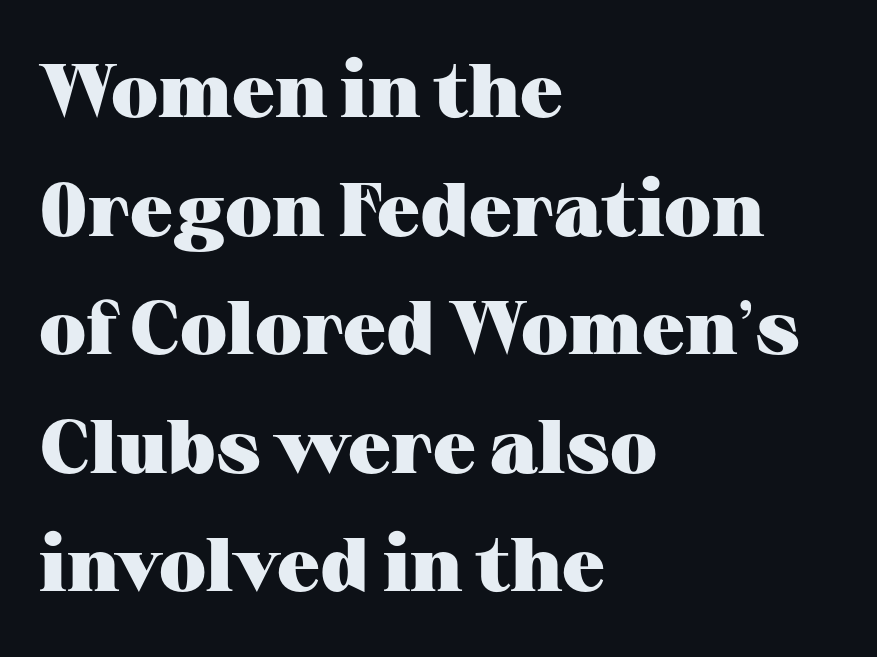
The glyphs in this specimen are seriffed. Bare-footed words on every line. Glyph-to-glyph distance matches everyday printed text. It's the straight-up-and-down kind of type. Proportional: the letters do not fall into vertical columns. A typesetter would call this leading conventional body-copy spacing.
